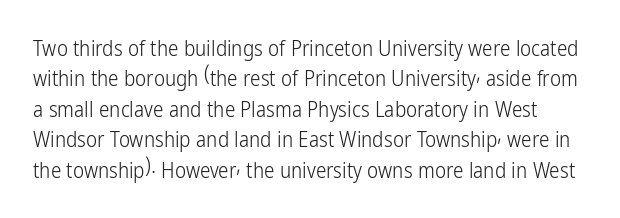
Q: Is the text bold? A: No.
Q: Is the text italic (slanted)? A: No, it is upright.
Q: Is the text underlined? A: No.
Q: Is the spacing between letters normal or unusually wide? A: Normal.
Q: Is the spacing between lines tight, normal or loose? A: Normal.
